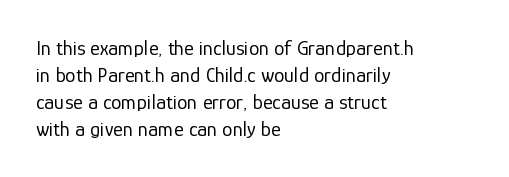
Q: Is the text bold? A: No.
Q: Is the text italic (slanted)? A: No, it is upright.
Q: Is the text underlined? A: No.
Q: How is the paragraph aligned? A: Left-aligned.
Q: Is the spacing between letters normal or unusually wide? A: Normal.
Q: Is the spacing between lines tight, normal or loose? A: Normal.
